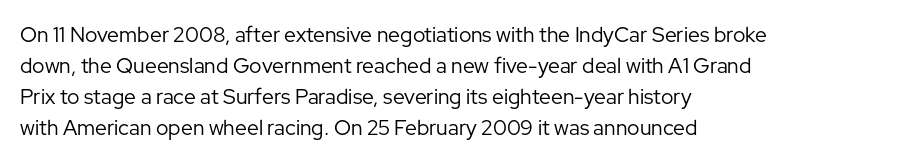
The image shows 21 px text type, upright; set left-aligned, normal line spacing (1.47x), normal letter spacing, not underlined.
